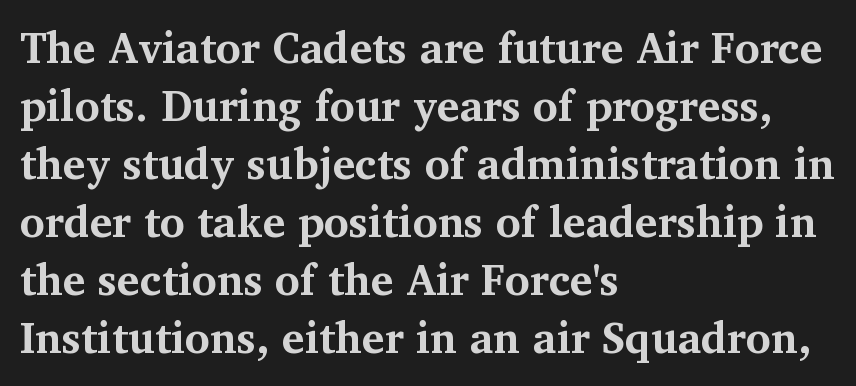
Q: Is the text bold? A: Yes.
Q: Is the text italic (slanted)? A: No, it is upright.
Q: Is the typeface a serif or a sans-serif typeface? A: Serif.
Q: Is the text underlined? A: No.
Q: How is the paragraph aligned? A: Left-aligned.
Q: Is the spacing between letters normal or unusually wide? A: Normal.
Q: Is the spacing between lines tight, normal or loose? A: Normal.
Q: Width (condensed, normal, or wide)? A: Normal.
Q: Stroke contrast? A: Medium.
Q: x-height? A: Medium.
Q: Monospaced? A: No.
